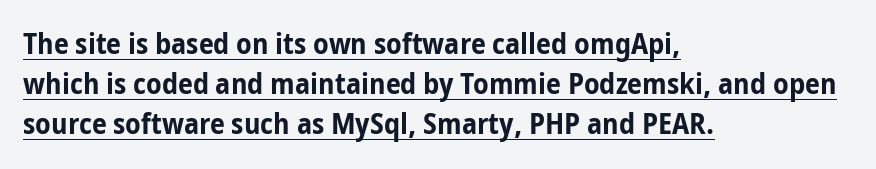
{"serif": "no", "italic": "no", "bold": "yes", "weight": "bold", "width": "condensed", "stroke_contrast": "low", "x_height": "medium", "monospaced": "no", "underline": "yes", "align": "left", "line_spacing": "normal", "line_spacing_ratio": 1.34, "letter_spacing": "normal", "letter_spacing_em": 0.0, "glyph_px": 30}
